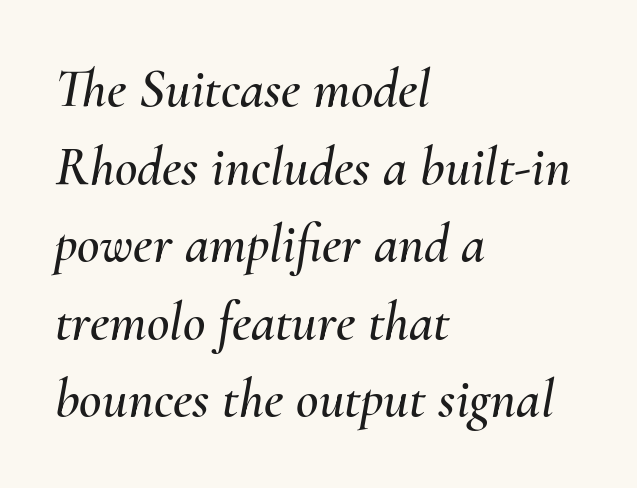
The image shows 55 px text type, italic (leaning right); set left-aligned, normal line spacing (1.41x), normal letter spacing, not underlined; medium stroke contrast and a small x-height.
